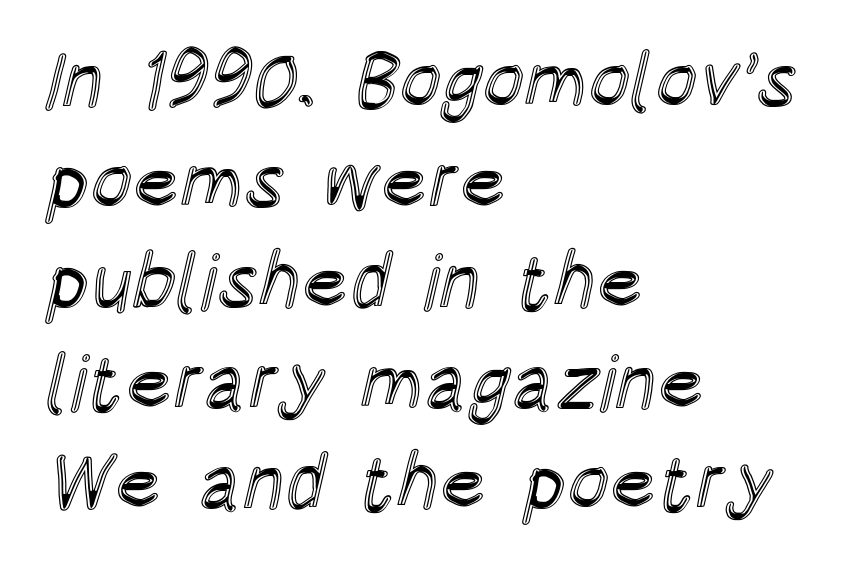
The image shows 78 px condensed type; set left-aligned, normal line spacing (1.29x), normal letter spacing, not underlined; a large x-height.
